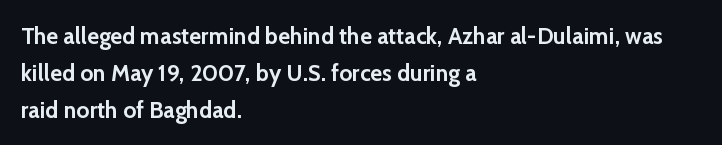
The image shows 23 px bold type, upright; set left-aligned, normal line spacing (1.6x), normal letter spacing, not underlined.
